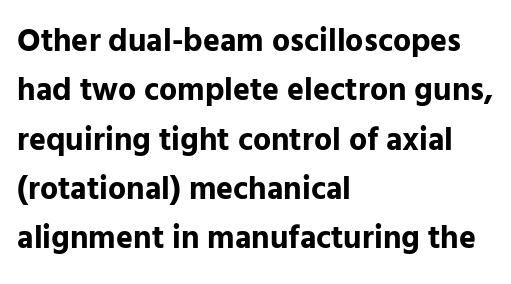
The image shows 32 px bold sans-serif type, upright; set left-aligned, normal line spacing (1.54x), normal letter spacing, not underlined; low stroke contrast and a medium x-height.
